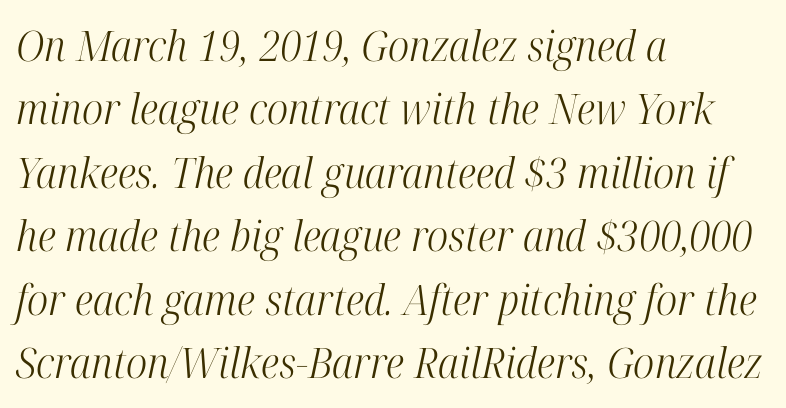
{"serif": "yes", "italic": "yes", "lean": "right", "slant_degrees": 12, "bold": "no", "weight": "light", "width": "condensed", "stroke_contrast": "high", "x_height": "medium", "monospaced": "no", "underline": "no", "align": "left", "line_spacing": "normal", "line_spacing_ratio": 1.51, "letter_spacing": "normal", "letter_spacing_em": 0.0, "glyph_px": 42}
